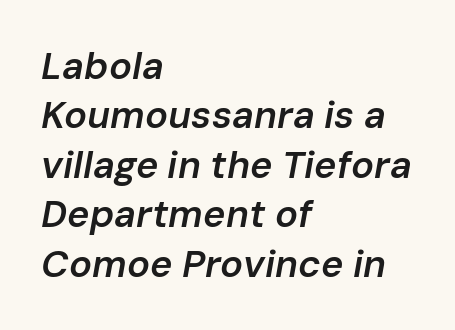
Characters are canted at an angle relative to the baseline's perpendicular. Notice the strokes are somewhat thickened but not fully heavy: this is a semibold. Each row of text sits above clean, open space. Note the varied advance widths — an 'i' is clearly narrower than an 'm'.
